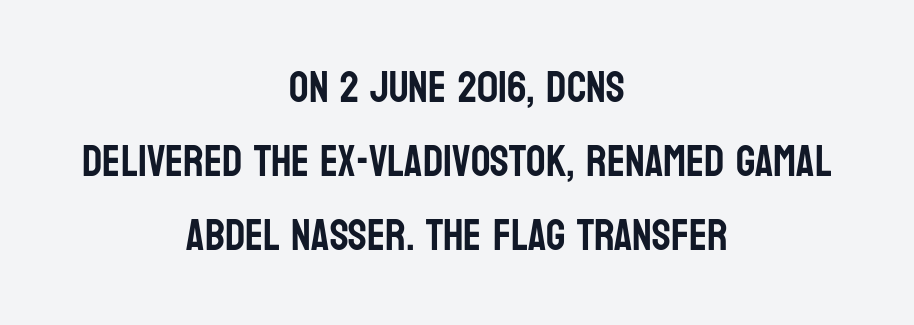
Q: Is the text italic (slanted)? A: No, it is upright.
Q: Is the typeface a serif or a sans-serif typeface? A: Sans-serif.
Q: Is the text underlined? A: No.
Q: How is the paragraph aligned? A: Centered.
Q: Is the spacing between letters normal or unusually wide? A: Normal.
Q: Width (condensed, normal, or wide)? A: Condensed.
Q: Stroke contrast? A: Low.
Q: x-height? A: Large.
Q: Monospaced? A: No.
